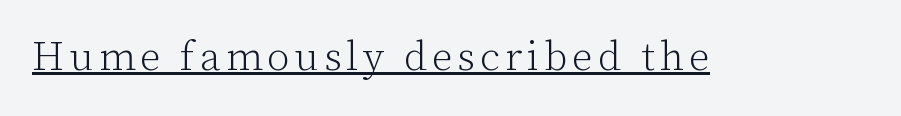
The image shows 41 px light serif type, upright; set underlined; low stroke contrast and a medium x-height.
